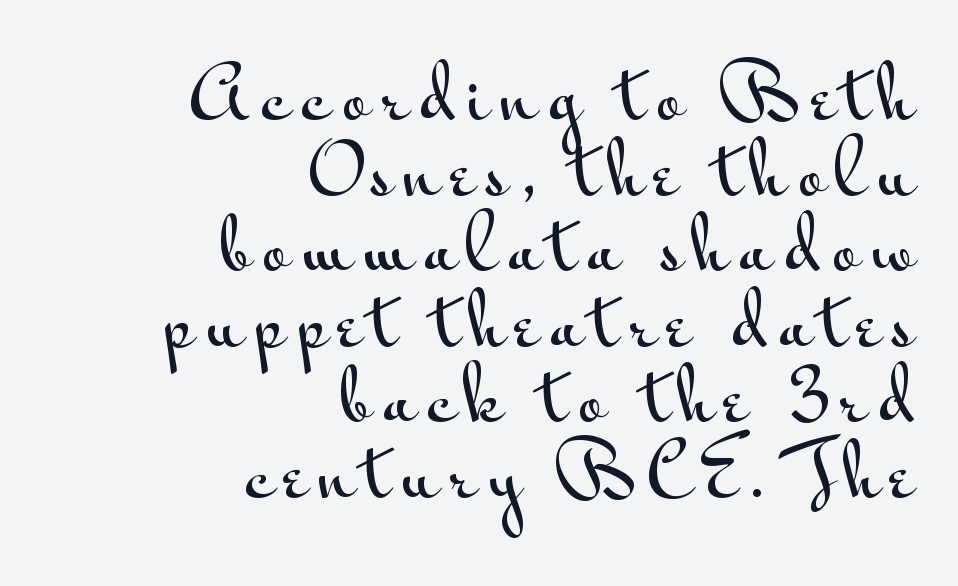
{"serif": "no", "width": "wide", "stroke_contrast": "medium", "x_height": "small", "monospaced": "no", "underline": "no", "align": "right", "line_spacing": "tight", "line_spacing_ratio": 1.05, "glyph_px": 72}
